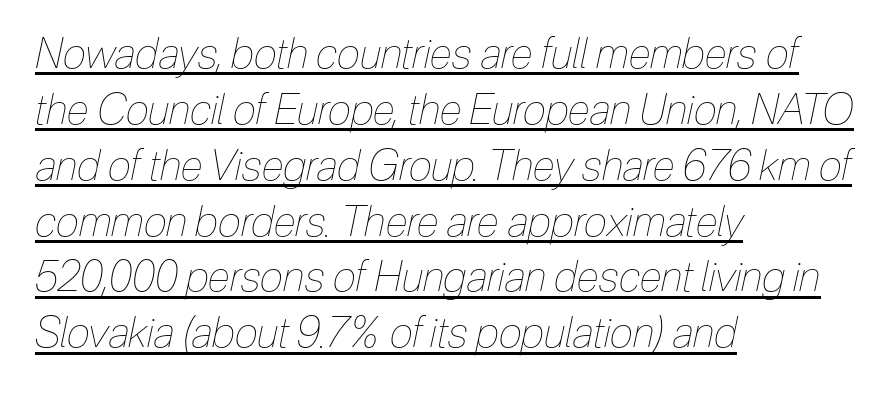
Emphasis-style slanted type is in use. The string is rendered with underlining switched on. Quick note: interline space is typical. This sample has the flowing, uneven cadence of proportional lettering. Notice how the passage keeps a crisp vertical edge on the left only.
